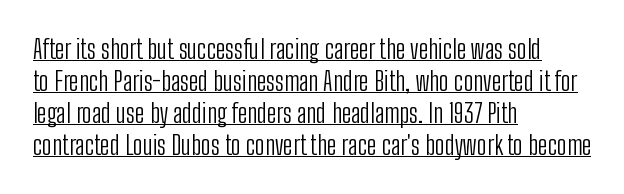
The image shows 26 px text type, upright; set left-aligned, line spacing 1.23x, normal letter spacing, underlined.
